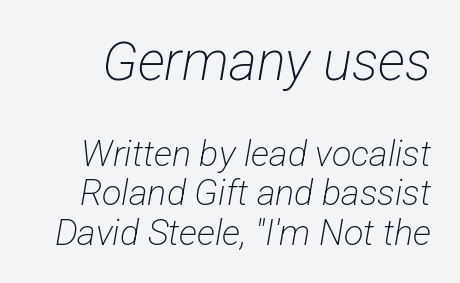
Honestly, there is no underline to notice here at all. Note: larger setting up top, smaller setting below. Caption: face not bold, strokes unweighted. These lines are composed in type without serifs.
